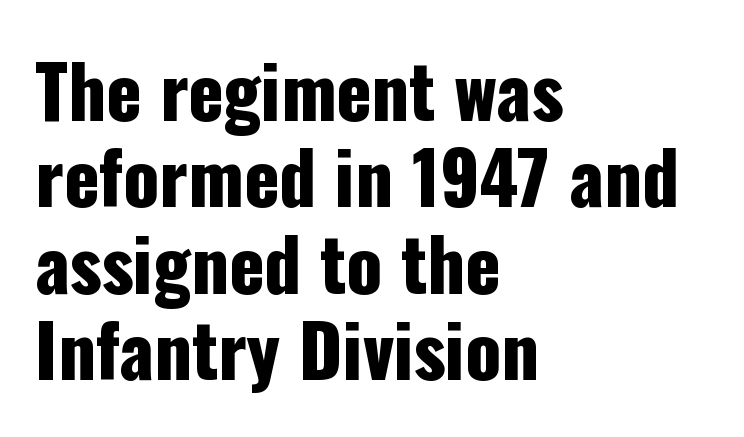
The image shows 72 px condensed sans-serif type, upright; set left-aligned, line spacing 1.2x, normal letter spacing, not underlined; low stroke contrast and a medium x-height.
